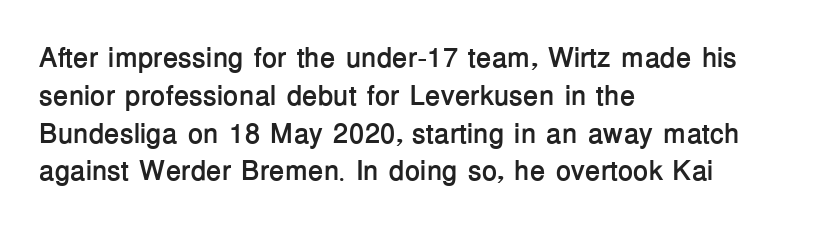
Q: Is the text bold? A: Yes.
Q: Is the text italic (slanted)? A: No, it is upright.
Q: Is the typeface a serif or a sans-serif typeface? A: Sans-serif.
Q: Is the text underlined? A: No.
Q: How is the paragraph aligned? A: Left-aligned.
Q: Is the spacing between letters normal or unusually wide? A: Normal.
Q: Is the spacing between lines tight, normal or loose? A: Normal.
Q: Width (condensed, normal, or wide)? A: Normal.
Q: Stroke contrast? A: Low.
Q: x-height? A: Medium.
Q: Monospaced? A: No.
